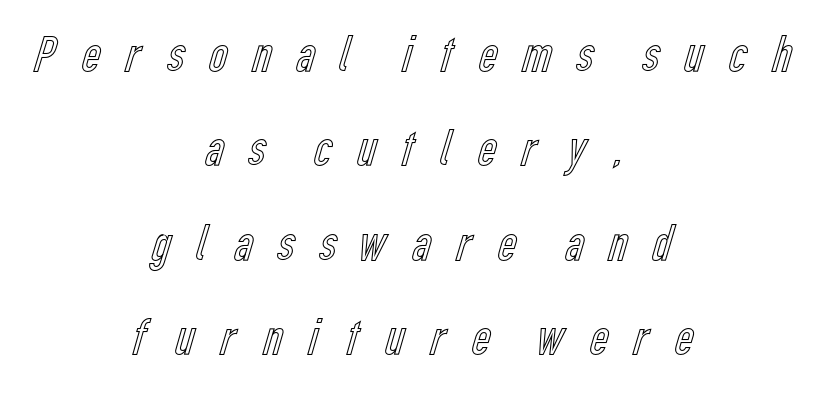
The image shows 53 px condensed type; set centered, line spacing 1.78x, unusually wide letter spacing (+0.36 em), not underlined; a medium x-height.
